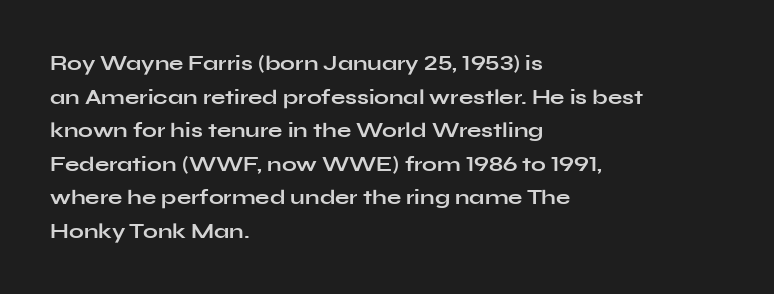
{"italic": "no", "bold": "yes", "underline": "no", "align": "left", "line_spacing": "normal", "line_spacing_ratio": 1.6, "letter_spacing": "normal", "letter_spacing_em": 0.0, "glyph_px": 21}
